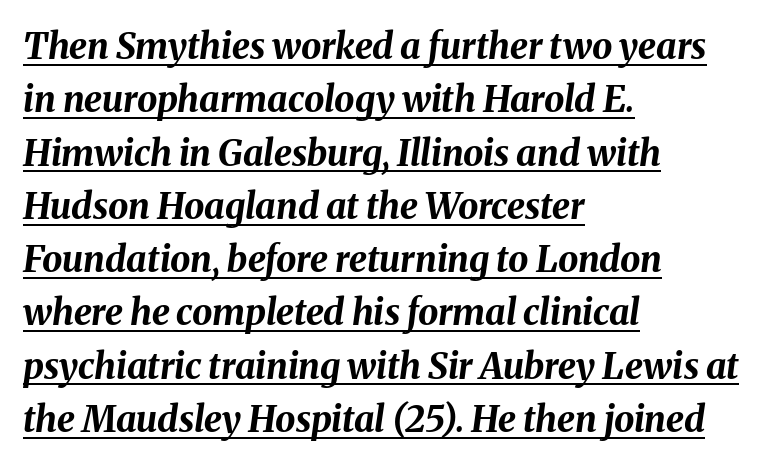
Q: Is the text bold? A: Yes.
Q: Is the text italic (slanted)? A: Yes, it leans right by about 8 degrees.
Q: Is the text underlined? A: Yes.
Q: How is the paragraph aligned? A: Left-aligned.
Q: Is the spacing between letters normal or unusually wide? A: Normal.
Q: Is the spacing between lines tight, normal or loose? A: Normal.
Q: Width (condensed, normal, or wide)? A: Normal.
Q: Stroke contrast? A: Medium.
Q: x-height? A: Medium.
Q: Monospaced? A: No.
